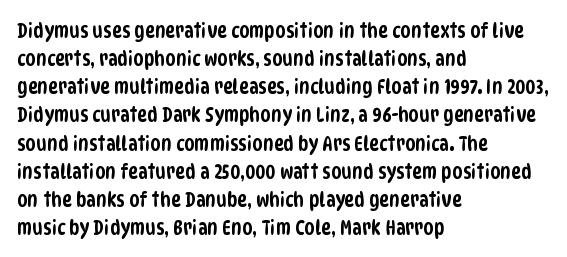
{"underline": "no", "align": "left", "line_spacing": "normal", "line_spacing_ratio": 1.34, "letter_spacing": "normal", "letter_spacing_em": 0.0, "glyph_px": 21}
